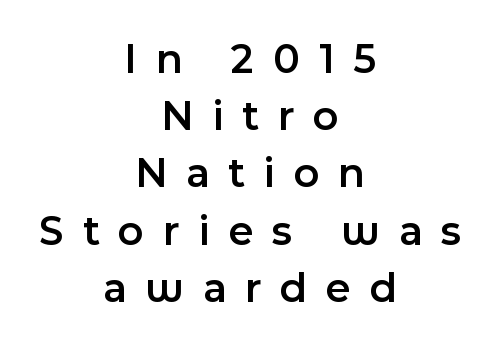
The image shows 43 px semibold sans-serif type, upright; set centered, normal line spacing (1.33x), unusually wide letter spacing (+0.44 em), not underlined; a medium x-height.
